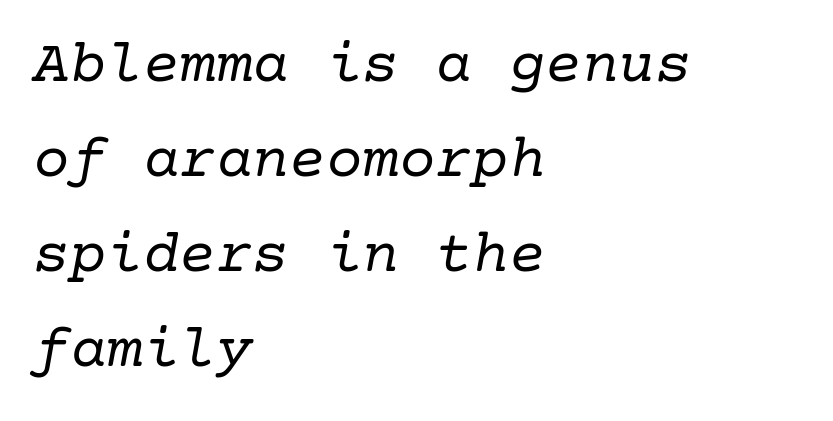
Unlike a clean sans, this face finishes its strokes with serifs. In CSS terms this would be text-align: left. Ink coverage per letter is moderate at most. These lines sit exactly where default settings would place them. A bare baseline throughout the passage.
